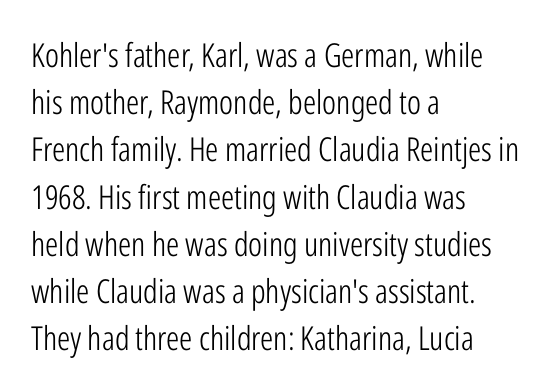
Q: Is the text bold? A: No.
Q: Is the text italic (slanted)? A: No, it is upright.
Q: Is the typeface a serif or a sans-serif typeface? A: Sans-serif.
Q: Is the text underlined? A: No.
Q: How is the paragraph aligned? A: Left-aligned.
Q: Is the spacing between letters normal or unusually wide? A: Normal.
Q: Is the spacing between lines tight, normal or loose? A: Normal.
Q: Width (condensed, normal, or wide)? A: Condensed.
Q: Stroke contrast? A: Low.
Q: x-height? A: Medium.
Q: Monospaced? A: No.
